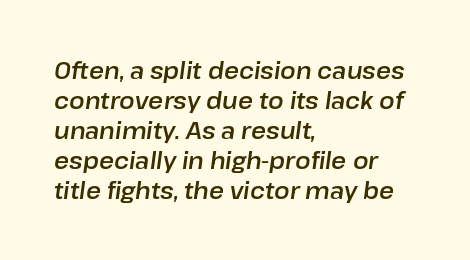
The image shows 23 px text type, italic (leaning right); set left-aligned, normal line spacing (1.3x), normal letter spacing, not underlined.
